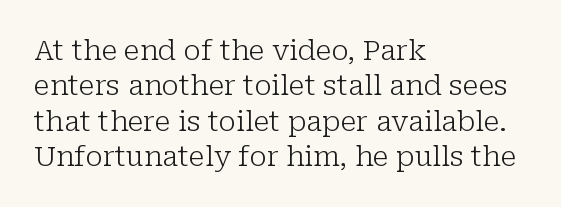
The image shows 28 px light serif type, upright; set left-aligned, normal line spacing (1.26x), normal letter spacing, not underlined; low stroke contrast and a medium x-height.
